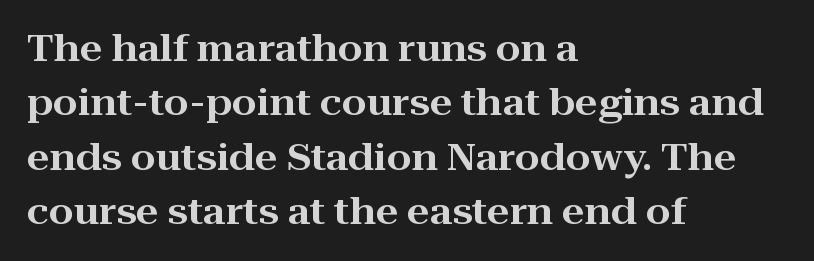
Is the block centered? No — it sits flush against the left margin. The letters sit at their default tracking, neither squeezed nor spread. Is there any slant? The stems are plumb. Decoration check: the copy has no underline.
